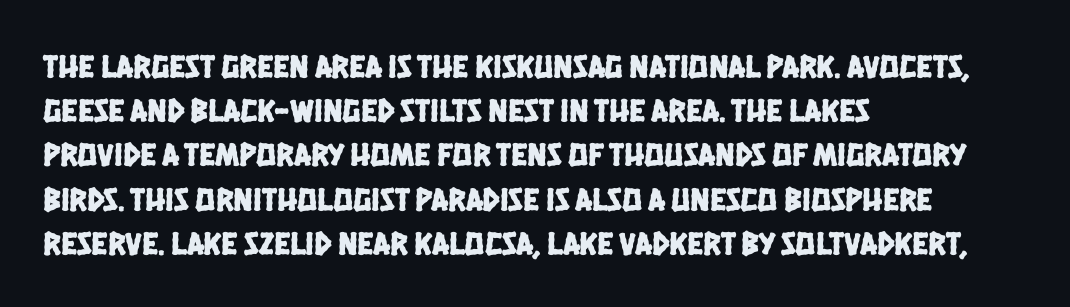
The image shows 33 px condensed sans-serif type; set left-aligned, normal line spacing (1.34x), normal letter spacing, not underlined; low stroke contrast and a large x-height.
